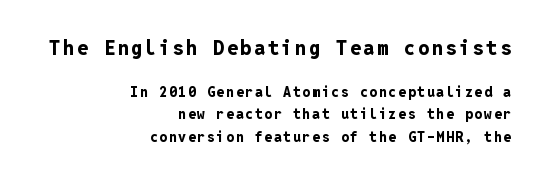
Q: Is the text bold? A: Yes.
Q: Is the text italic (slanted)? A: No, it is upright.
Q: Is the text underlined? A: No.
Q: How is the paragraph aligned? A: Right-aligned.
Q: Is the spacing between lines tight, normal or loose? A: Normal.
Q: Which block of text is set in a larger size, the first (top) or the second (bottom)? A: The first (top) one.
